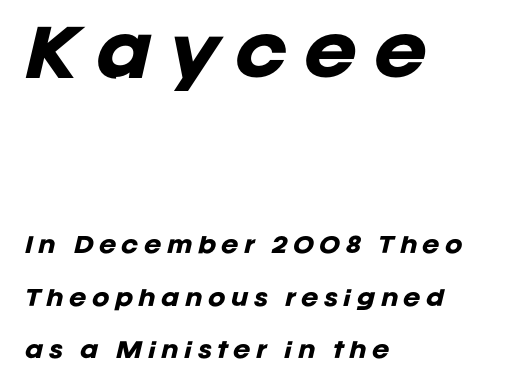
The image shows 64 px heavy type, italic (leaning right); set left-aligned, loose line spacing (2.5x), unusually wide letter spacing (+0.25 em), not underlined; the first (top) block is 3.05x larger; low stroke contrast and a large x-height.
